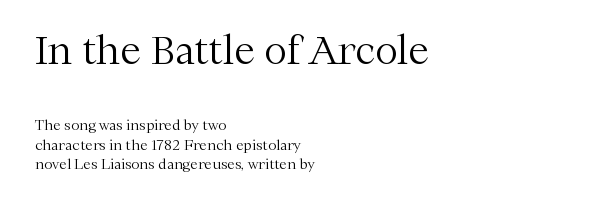
{"serif": "yes", "italic": "no", "bold": "no", "weight": "light", "width": "normal", "stroke_contrast": "medium", "x_height": "medium", "monospaced": "no", "underline": "no", "align": "left", "line_spacing": "normal", "line_spacing_ratio": 1.41, "letter_spacing": "normal", "letter_spacing_em": 0.0, "larger_block": "first", "size_ratio": 2.71, "glyph_px": 38}
